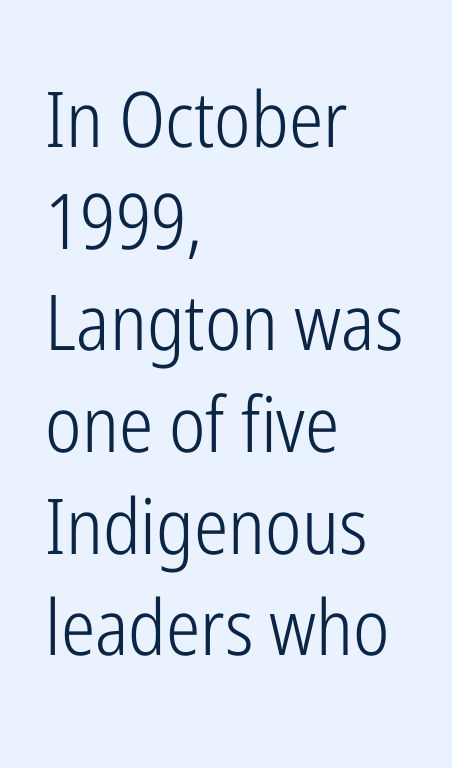
{"serif": "no", "italic": "no", "bold": "no", "weight": "light", "width": "condensed", "stroke_contrast": "low", "x_height": "medium", "monospaced": "no", "underline": "no", "align": "left", "line_spacing": "normal", "line_spacing_ratio": 1.32, "letter_spacing": "normal", "letter_spacing_em": 0.0, "glyph_px": 77}
